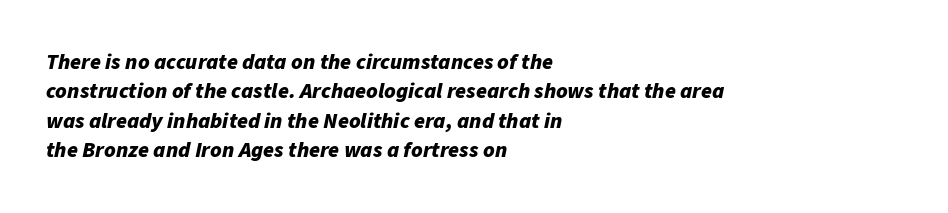
The image shows 22 px bold type, italic (leaning right); set left-aligned, normal line spacing (1.34x), normal letter spacing, not underlined.
